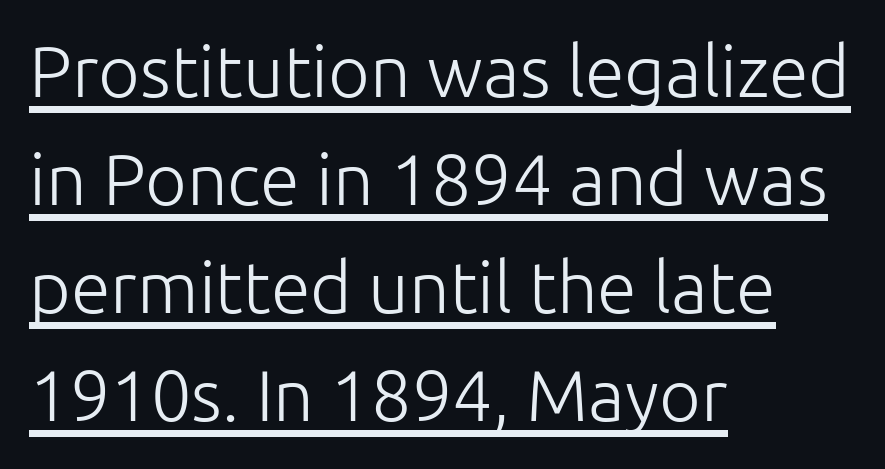
This reads as an unemphasized weight, regular at the heaviest. Horizontal alignment here is leftward, the default for most running prose. Unlike a traditional serif, this face leaves its strokes unadorned. Upright lettering throughout.
